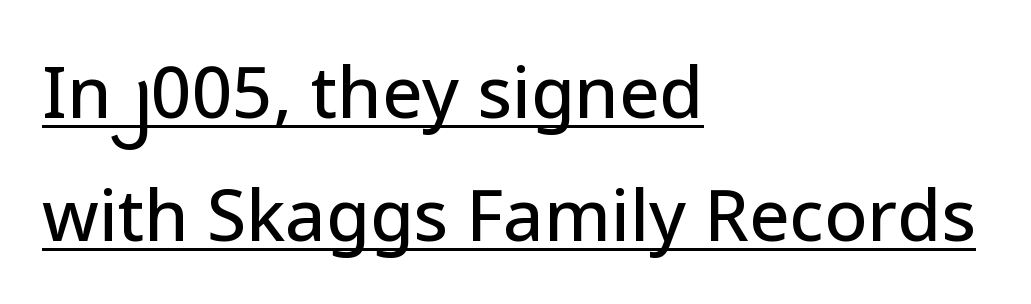
Q: Is the text italic (slanted)? A: No, it is upright.
Q: Is the typeface a serif or a sans-serif typeface? A: Sans-serif.
Q: Is the text underlined? A: Yes.
Q: How is the paragraph aligned? A: Left-aligned.
Q: Is the spacing between letters normal or unusually wide? A: Normal.
Q: Width (condensed, normal, or wide)? A: Normal.
Q: Stroke contrast? A: Low.
Q: x-height? A: Medium.
Q: Monospaced? A: No.
